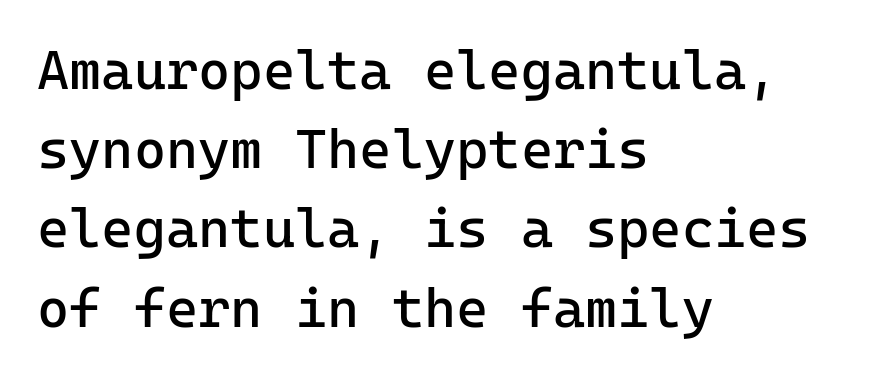
Q: Is the text bold? A: No.
Q: Is the text italic (slanted)? A: No, it is upright.
Q: Is the typeface a serif or a sans-serif typeface? A: Sans-serif.
Q: Is the text underlined? A: No.
Q: How is the paragraph aligned? A: Left-aligned.
Q: Is the spacing between letters normal or unusually wide? A: Normal.
Q: Is the spacing between lines tight, normal or loose? A: Normal.
Q: Width (condensed, normal, or wide)? A: Normal.
Q: Stroke contrast? A: Low.
Q: x-height? A: Medium.
Q: Monospaced? A: Yes.
